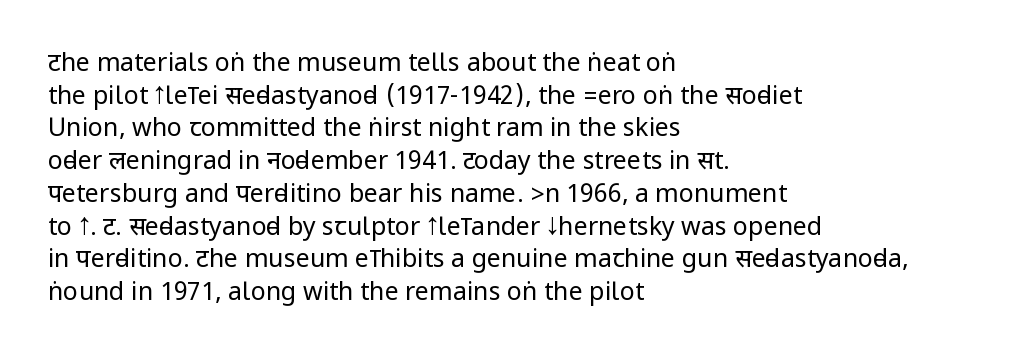
{"italic": "no", "bold": "no", "underline": "no", "align": "left", "line_spacing": "normal", "line_spacing_ratio": 1.31, "letter_spacing": "normal", "letter_spacing_em": 0.0, "glyph_px": 25}
